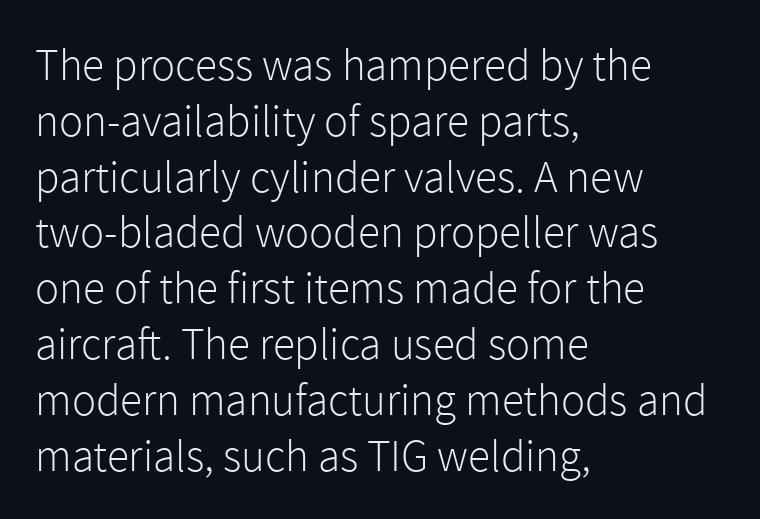
Q: Is the text bold? A: No.
Q: Is the text italic (slanted)? A: No, it is upright.
Q: Is the typeface a serif or a sans-serif typeface? A: Sans-serif.
Q: Is the text underlined? A: No.
Q: How is the paragraph aligned? A: Left-aligned.
Q: Is the spacing between letters normal or unusually wide? A: Normal.
Q: Width (condensed, normal, or wide)? A: Normal.
Q: x-height? A: Medium.
Q: Monospaced? A: No.
